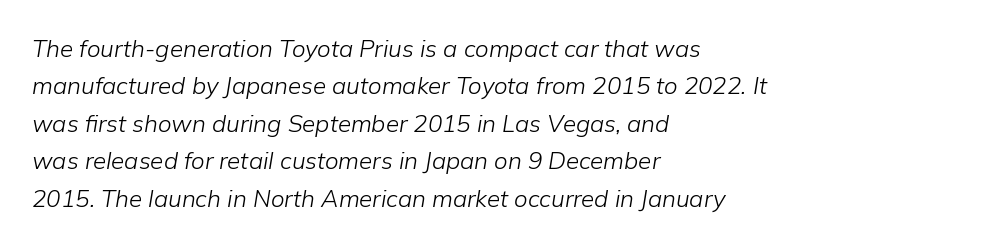
Q: Is the text bold? A: No.
Q: Is the text italic (slanted)? A: Yes, it leans right by about 9 degrees.
Q: Is the text underlined? A: No.
Q: How is the paragraph aligned? A: Left-aligned.
Q: Is the spacing between letters normal or unusually wide? A: Normal.
Q: Is the spacing between lines tight, normal or loose? A: Normal.
